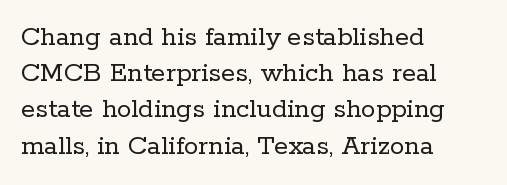
{"serif": "yes", "italic": "no", "bold": "no", "weight": "regular", "width": "normal", "stroke_contrast": "low", "x_height": "medium", "monospaced": "no", "underline": "no", "align": "left", "line_spacing": "normal", "line_spacing_ratio": 1.25, "letter_spacing": "normal", "letter_spacing_em": 0.0, "glyph_px": 29}
